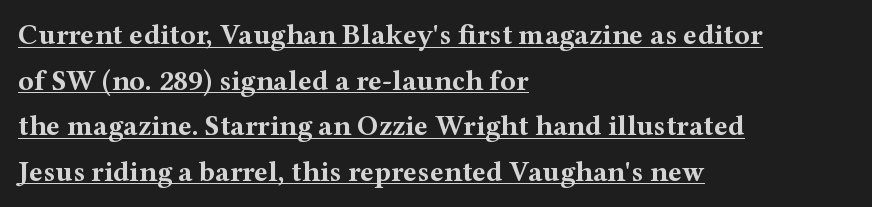
{"serif": "yes", "italic": "no", "bold": "yes", "weight": "bold", "width": "wide", "stroke_contrast": "medium", "x_height": "medium", "monospaced": "no", "underline": "yes", "align": "left", "line_spacing": "normal", "line_spacing_ratio": 1.57, "letter_spacing": "normal", "letter_spacing_em": 0.0, "glyph_px": 29}
